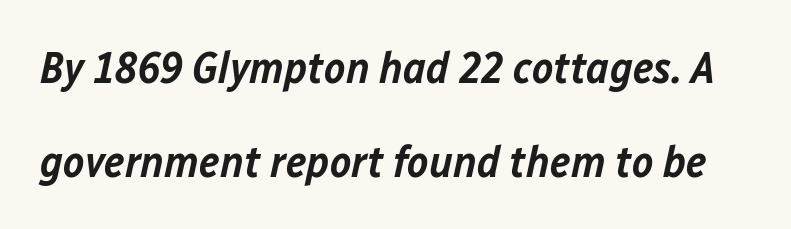
Decoration check: the copy has no underline. The rendering keeps characters at their native spacing. Horizontal bands of white between lines are thick stripes. The letters are slanted; this is an italic face. The passage shown is semibold, sitting just below true bold. Each letter keeps its own natural width here, so spacing adapts to shape.
